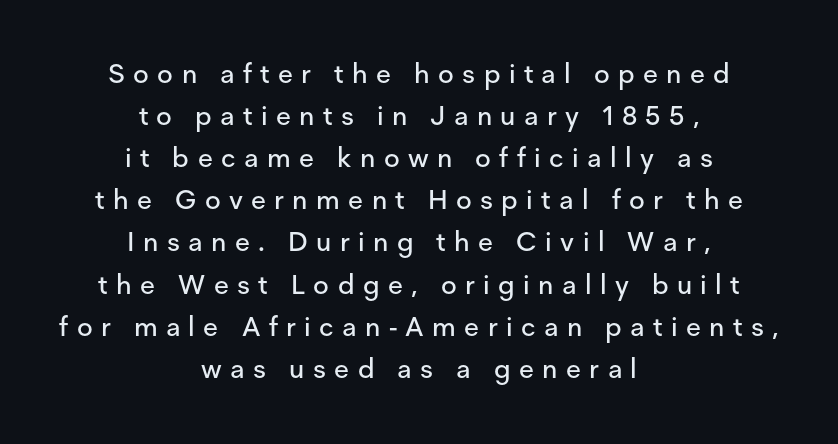
Q: Is the text italic (slanted)? A: No, it is upright.
Q: Is the text underlined? A: No.
Q: How is the paragraph aligned? A: Centered.
Q: Is the spacing between letters normal or unusually wide? A: Unusually wide.
Q: Is the spacing between lines tight, normal or loose? A: Normal.
